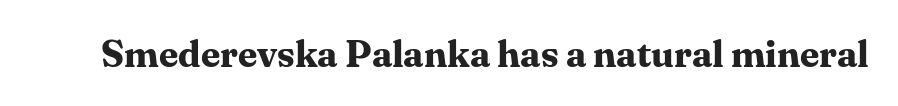
Q: Is the text bold? A: Yes.
Q: Is the text italic (slanted)? A: No, it is upright.
Q: Is the typeface a serif or a sans-serif typeface? A: Serif.
Q: Is the text underlined? A: No.
Q: Is the spacing between letters normal or unusually wide? A: Normal.
Q: Width (condensed, normal, or wide)? A: Normal.
Q: Stroke contrast? A: Medium.
Q: x-height? A: Medium.
Q: Monospaced? A: No.
